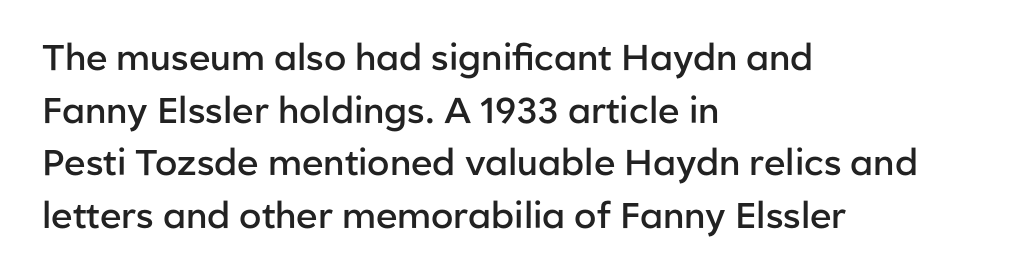
{"serif": "no", "italic": "no", "bold": "semi", "weight": "semibold", "width": "normal", "stroke_contrast": "low", "x_height": "medium", "monospaced": "no", "underline": "no", "align": "left", "line_spacing": "normal", "line_spacing_ratio": 1.46, "letter_spacing": "normal", "letter_spacing_em": 0.0, "glyph_px": 36}
